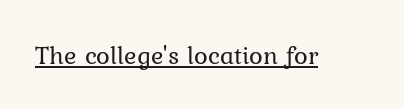
Q: Is the text bold? A: No.
Q: Is the text italic (slanted)? A: No, it is upright.
Q: Is the text underlined? A: Yes.
Q: Is the spacing between letters normal or unusually wide? A: Normal.
